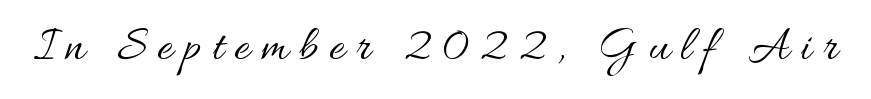
{"bold": "no", "weight": "regular", "width": "normal", "stroke_contrast": "medium", "x_height": "small", "monospaced": "no", "underline": "no", "letter_spacing": "wide", "letter_spacing_em": 0.23, "glyph_px": 48}
